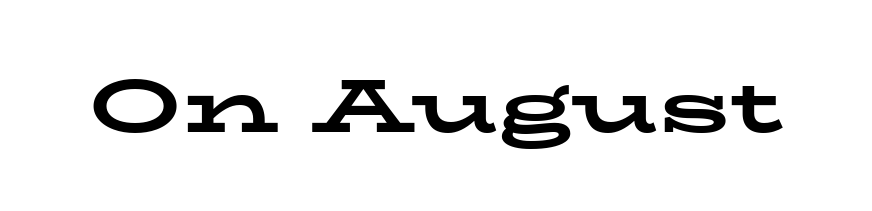
{"serif": "yes", "italic": "no", "bold": "yes", "weight": "bold", "width": "wide", "stroke_contrast": "low", "x_height": "medium", "monospaced": "no", "underline": "no", "letter_spacing": "normal", "letter_spacing_em": 0.0, "glyph_px": 76}
